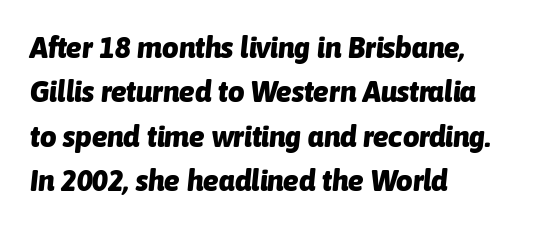
Q: Is the text bold? A: Yes.
Q: Is the text italic (slanted)? A: Yes, it leans right by about 6 degrees.
Q: Is the text underlined? A: No.
Q: How is the paragraph aligned? A: Left-aligned.
Q: Is the spacing between letters normal or unusually wide? A: Normal.
Q: Is the spacing between lines tight, normal or loose? A: Normal.
Q: Width (condensed, normal, or wide)? A: Normal.
Q: Stroke contrast? A: Low.
Q: x-height? A: Medium.
Q: Monospaced? A: No.
